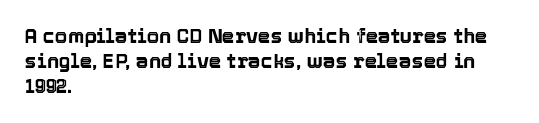
Q: Is the text italic (slanted)? A: No, it is upright.
Q: Is the text underlined? A: No.
Q: How is the paragraph aligned? A: Left-aligned.
Q: Is the spacing between letters normal or unusually wide? A: Normal.
Q: Is the spacing between lines tight, normal or loose? A: Normal.
